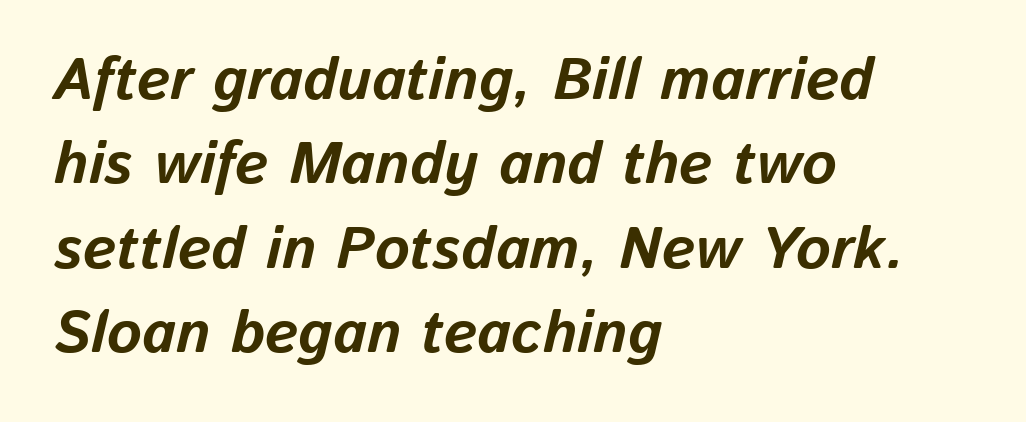
Q: Is the text bold? A: Yes.
Q: Is the text italic (slanted)? A: Yes, it leans right by about 13 degrees.
Q: Is the text underlined? A: No.
Q: How is the paragraph aligned? A: Left-aligned.
Q: Is the spacing between letters normal or unusually wide? A: Normal.
Q: Is the spacing between lines tight, normal or loose? A: Normal.
Q: Width (condensed, normal, or wide)? A: Normal.
Q: Stroke contrast? A: Low.
Q: x-height? A: Medium.
Q: Monospaced? A: No.
